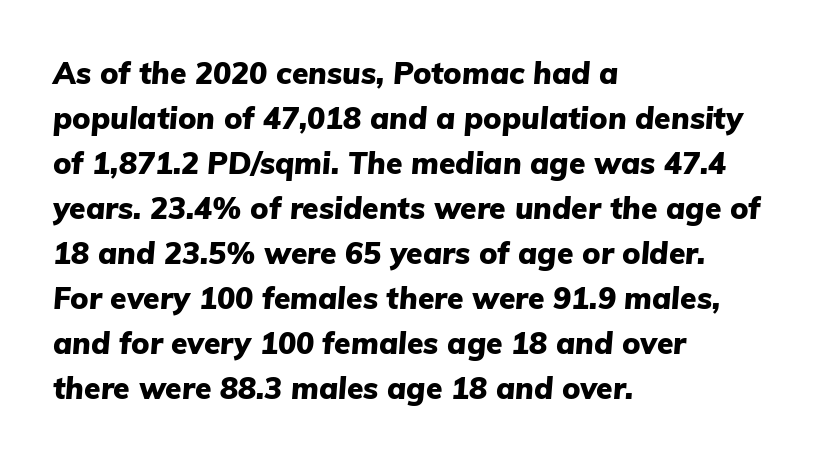
{"italic": "yes", "lean": "right", "slant_degrees": 5, "bold": "yes", "weight": "heavy", "width": "normal", "stroke_contrast": "low", "x_height": "medium", "monospaced": "no", "underline": "no", "align": "left", "line_spacing": "normal", "line_spacing_ratio": 1.5, "letter_spacing": "normal", "letter_spacing_em": 0.0, "glyph_px": 30}
